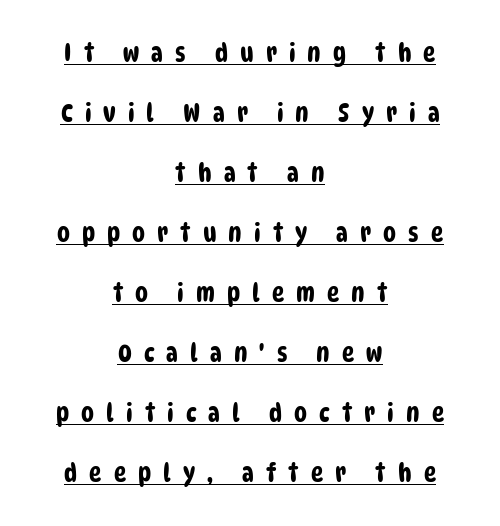
Like a heading marked for emphasis, these lines bear an underscore. Each new line begins a long way beneath the previous one. Tracking value appears strongly positive — letters spread wide. In CSS terms this would be text-align: center.
